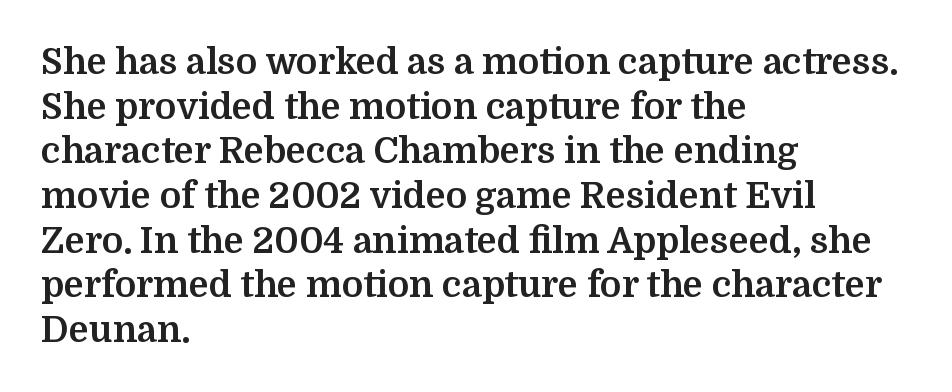
These lines are composed in type with serifs. Typesetter's note: full bold, strokes at maximum text heaviness. Letter spacing: default. Italic? Not at all — the glyphs are vertical. The passage shown is typed in a proportional face where columns would drift.
